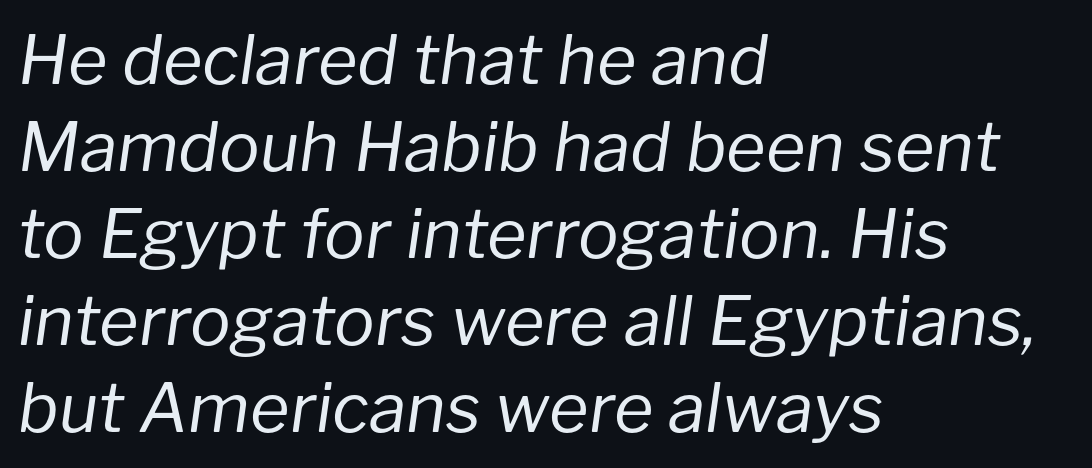
Stroke mass is kept to a normal reading level or below. The letterforms sit shoulder to shoulder at normal distance. What's the leading like? Ordinary, nothing unusual. Would a proofreader flag this as italicized? Yes.
